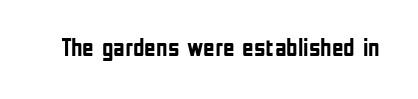
{"italic": "no", "bold": "yes", "underline": "no", "letter_spacing": "normal", "letter_spacing_em": 0.0, "glyph_px": 25}
